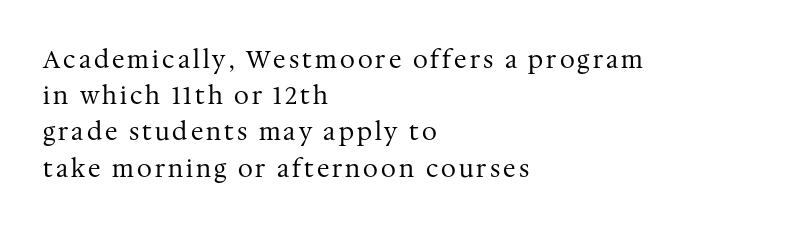
{"italic": "no", "bold": "no", "underline": "no", "align": "left", "line_spacing": "normal", "line_spacing_ratio": 1.51, "glyph_px": 24}
